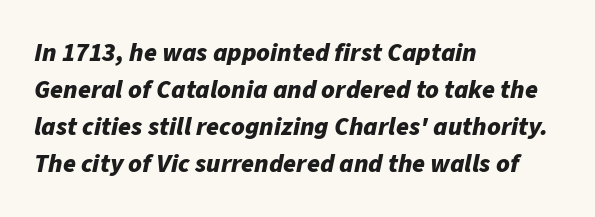
Quick note: italic. The designer left line spacing at the default. What stands out about the letter spacing? Nothing — it is the standard amount. Notice how thick the strokes are: this is what a full bold looks like. Which margin do the lines hug? The left one — the right edge is uneven.
